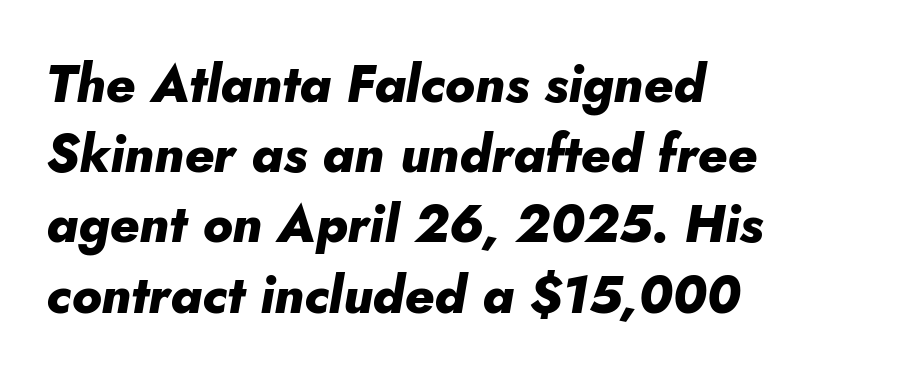
The image shows 52 px heavy type, italic (leaning right); set left-aligned, normal line spacing (1.35x), normal letter spacing, not underlined; low stroke contrast and a small x-height.
